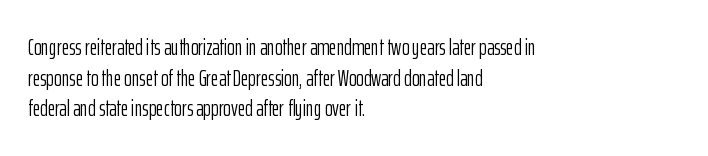
{"italic": "no", "bold": "no", "underline": "no", "align": "left", "line_spacing": "normal", "line_spacing_ratio": 1.33, "letter_spacing": "normal", "letter_spacing_em": 0.0, "glyph_px": 23}
